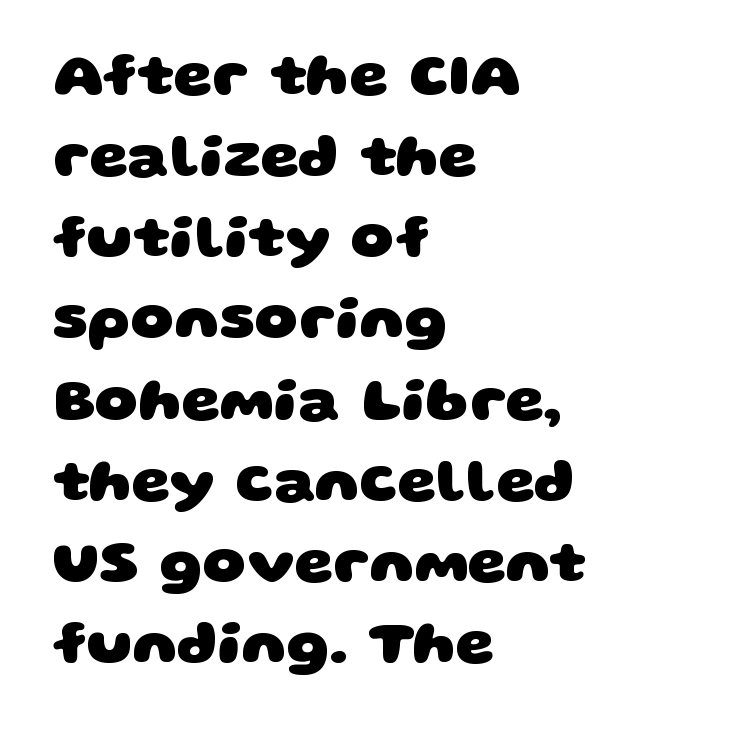
The image shows 61 px heavy, wide sans-serif type; set left-aligned, normal line spacing (1.33x), normal letter spacing, not underlined; low stroke contrast and a large x-height.
